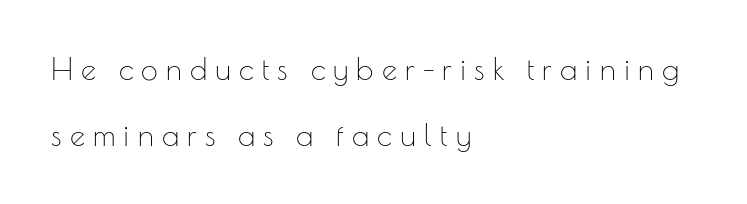
{"serif": "no", "italic": "no", "bold": "no", "weight": "thin", "width": "normal", "stroke_contrast": "low", "x_height": "small", "monospaced": "no", "underline": "no", "align": "left", "line_spacing": "loose", "line_spacing_ratio": 2.19, "letter_spacing": "wide", "letter_spacing_em": 0.27, "glyph_px": 30}
